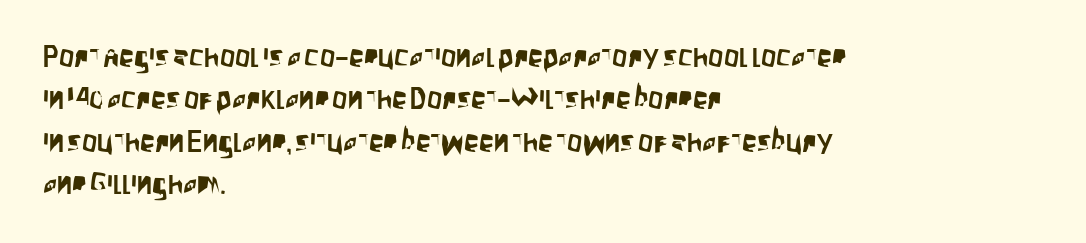
Q: Is the text italic (slanted)? A: No, it is upright.
Q: Is the typeface a serif or a sans-serif typeface? A: Sans-serif.
Q: Is the text underlined? A: No.
Q: How is the paragraph aligned? A: Left-aligned.
Q: Is the spacing between letters normal or unusually wide? A: Normal.
Q: Is the spacing between lines tight, normal or loose? A: Normal.
Q: Width (condensed, normal, or wide)? A: Condensed.
Q: Stroke contrast? A: Low.
Q: x-height? A: Large.
Q: Monospaced? A: No.
